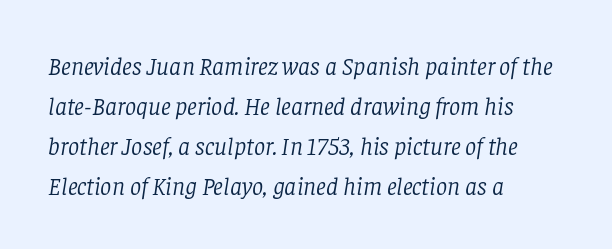
The image shows 25 px text type, italic (leaning right); set left-aligned, normal line spacing (1.6x), normal letter spacing, not underlined.
